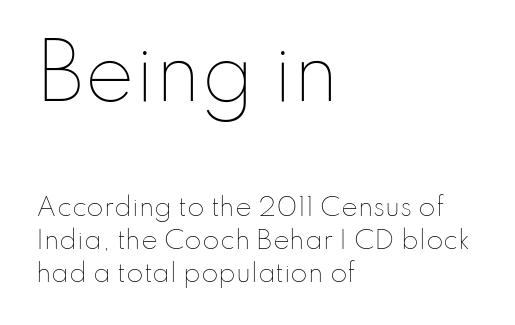
{"italic": "no", "bold": "no", "weight": "thin", "width": "normal", "stroke_contrast": "low", "x_height": "small", "monospaced": "no", "underline": "no", "align": "left", "line_spacing": "normal", "line_spacing_ratio": 1.31, "letter_spacing": "normal", "letter_spacing_em": 0.0, "larger_block": "first", "size_ratio": 3.0, "glyph_px": 75}
